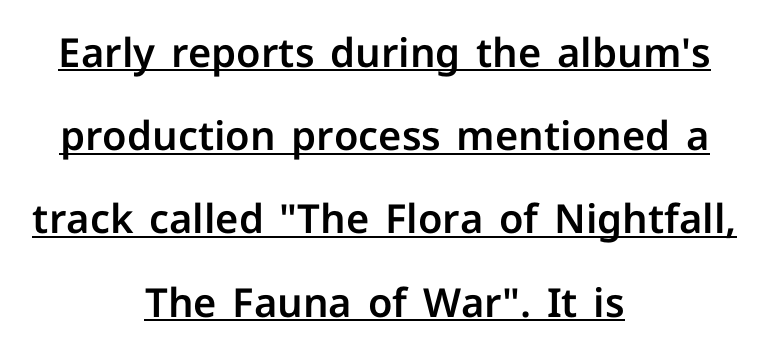
Is the block centered? Yes — each line is placed symmetrically about the middle. This sample uses an upright cut, with every glyph sitting square on the baseline. Students, observe the line beneath the letters — that is underlining. Think of a printed novel: that variable character pitch is what you see here. The vertical gap from one line to the next is large.
